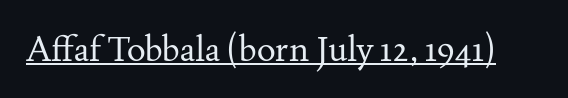
The image shows 35 px regular-weight serif type, upright; set normal letter spacing, underlined; medium stroke contrast and a small x-height.
